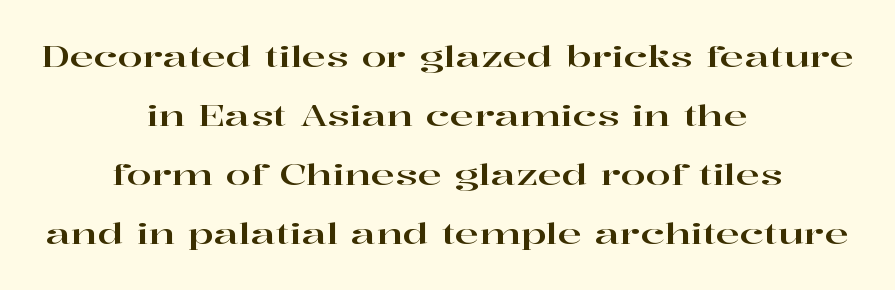
Plain, unruled lines of type. Honestly, the rows look like they've been pulled way apart. The font family rendered here belongs to the serif group. Notice how the passage keeps no hard edge, just a central spine.
